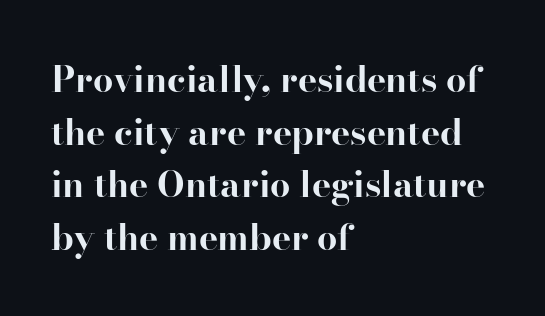
{"serif": "yes", "italic": "no", "bold": "yes", "weight": "bold", "width": "normal", "stroke_contrast": "high", "x_height": "small", "monospaced": "no", "underline": "no", "align": "left", "line_spacing": "normal", "line_spacing_ratio": 1.46, "letter_spacing": "normal", "letter_spacing_em": 0.0, "glyph_px": 36}
